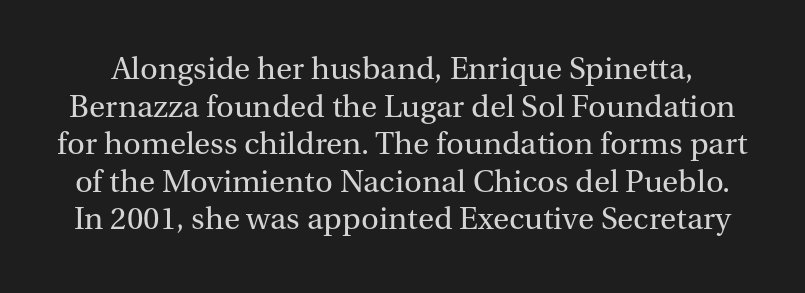
The rendering uses natural spacing where letterforms have individual widths. This is the regular roman posture of the typeface. Each row of text sits above clean, open space. Stroke mass is kept to a normal reading level or below.
